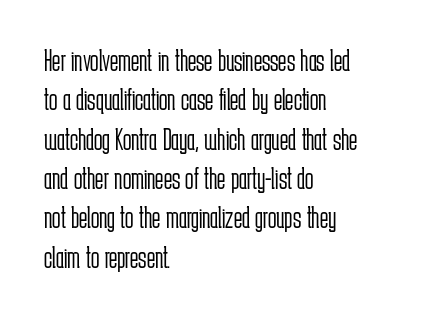
The image shows 31 px light, condensed sans-serif type, upright; set left-aligned, normal line spacing (1.27x), normal letter spacing, not underlined; low stroke contrast and a medium x-height.
